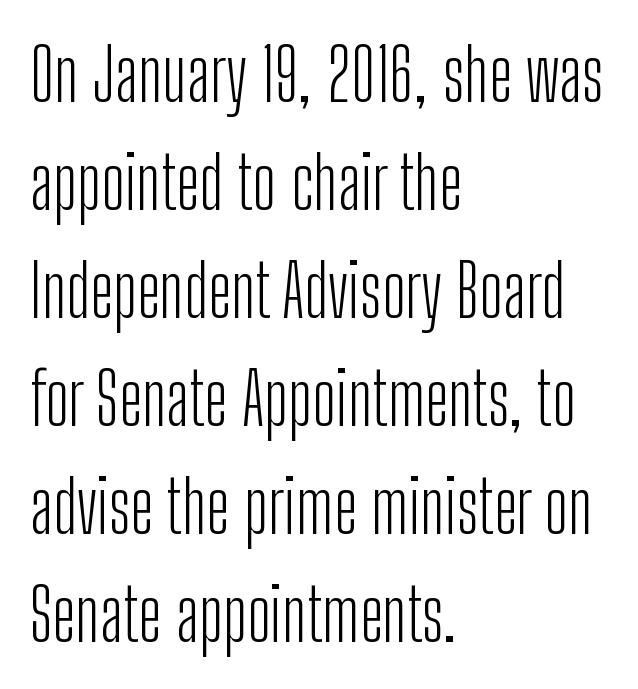
Line spacing here is normal. Note the varied advance widths — an 'i' is clearly narrower than an 'm'. Stroke thickness stays within the range of a standard reading face or lighter. The string is rendered with underlining switched off.
